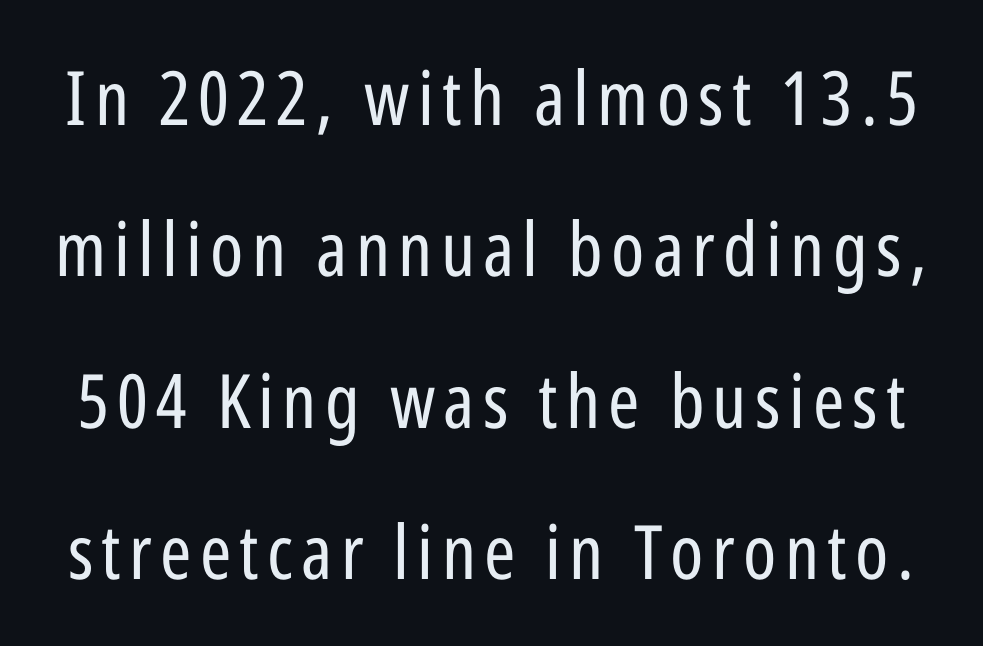
The image shows 75 px regular-weight, condensed sans-serif type, upright; set loose line spacing (2.02x), not underlined; low stroke contrast and a medium x-height.
